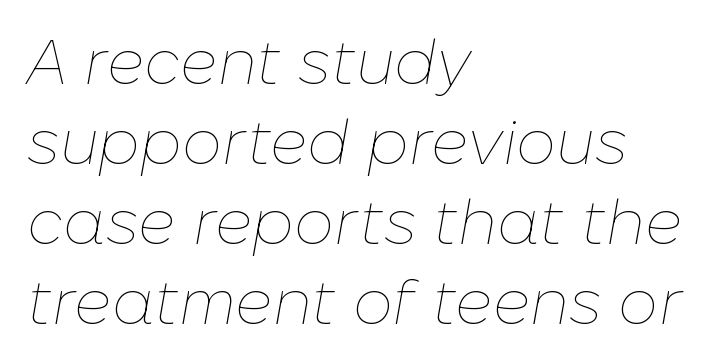
Compared with typical body copy, the letter spacing here is the same. Where is the straight margin? On the left. Character widths vary here, with narrow letters taking less room than wide ones. The glyphs look as if they've been sheared to an angle. Unbolded letterforms with no extra heft. The rows are spaced the way most documents space them.
